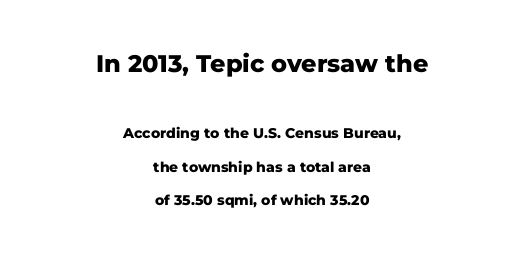
Q: Is the text bold? A: Yes.
Q: Is the text italic (slanted)? A: No, it is upright.
Q: Is the text underlined? A: No.
Q: How is the paragraph aligned? A: Centered.
Q: Is the spacing between letters normal or unusually wide? A: Normal.
Q: Is the spacing between lines tight, normal or loose? A: Loose.
Q: Which block of text is set in a larger size, the first (top) or the second (bottom)? A: The first (top) one.
